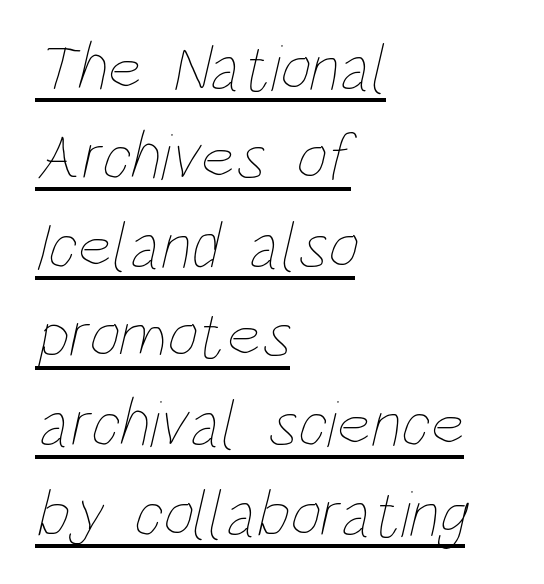
{"bold": "no", "weight": "thin", "width": "condensed", "stroke_contrast": "low", "x_height": "large", "monospaced": "no", "underline": "yes", "align": "left", "line_spacing": "normal", "line_spacing_ratio": 1.33, "letter_spacing": "normal", "letter_spacing_em": 0.0, "glyph_px": 67}
